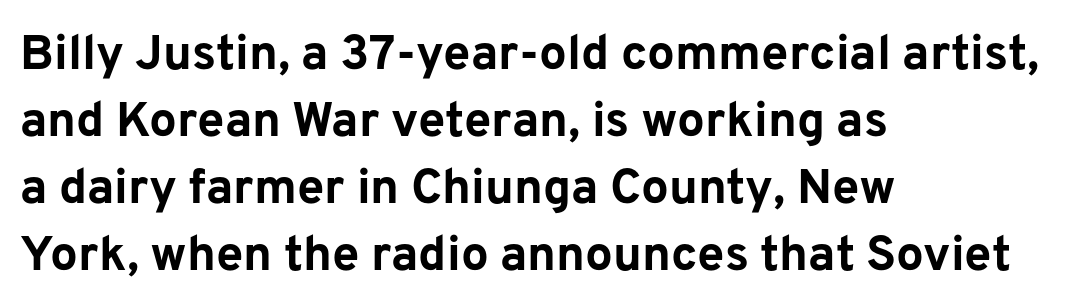
Leading matches the norm, producing a regular column. Classification — sans serif. The glyphs are unaccompanied by any horizontal stroke below them. Tracking here is standard; glyphs follow each other at the usual distance. Varying glyph widths throughout — classic text-font behaviour. Short and long lines alike share a common starting point at left.
